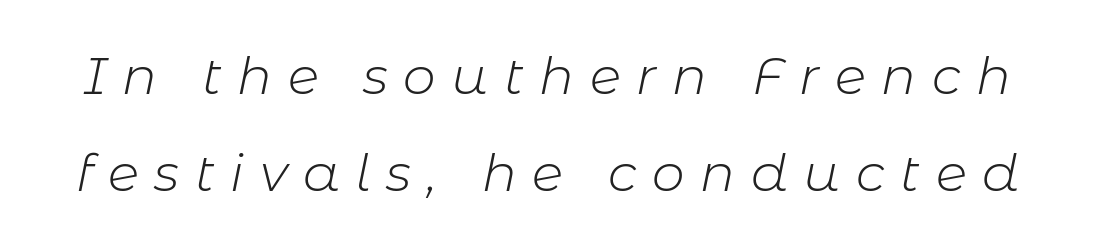
The image shows 52 px light type, italic (leaning right); set line spacing 1.87x, unusually wide letter spacing (+0.3 em), not underlined; low stroke contrast and a medium x-height.
